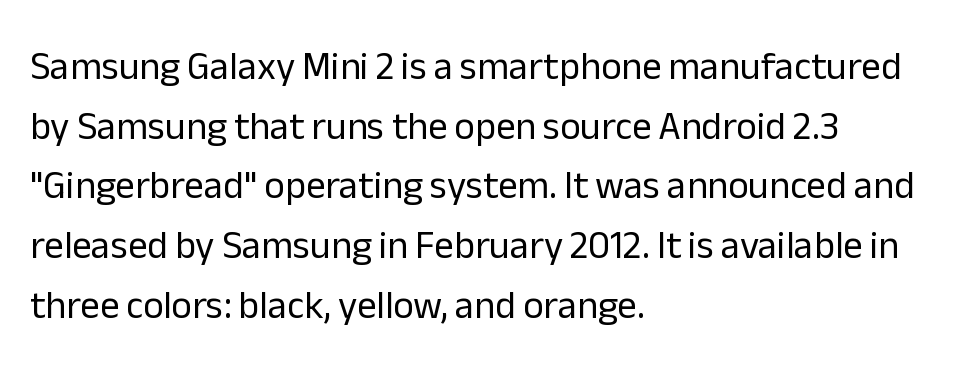
The image shows 39 px regular-weight sans-serif type, upright; set left-aligned, normal line spacing (1.53x), normal letter spacing, not underlined; low stroke contrast and a medium x-height.
